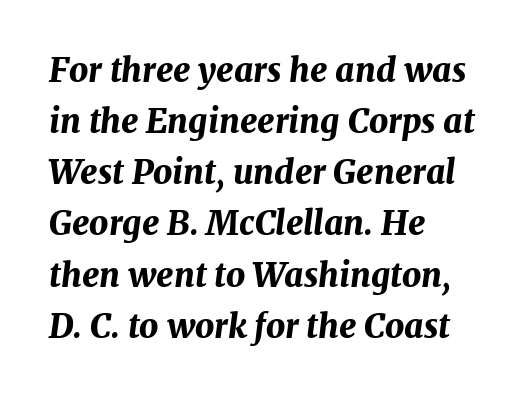
Compared with a centered layout, this one pins lines to the left instead. Underlining? Definitely not there. The glyphs have the mass of a bold cut. You could call the tracking neutral — neither tight nor loose. The rendering applies a slant to the glyphs.
